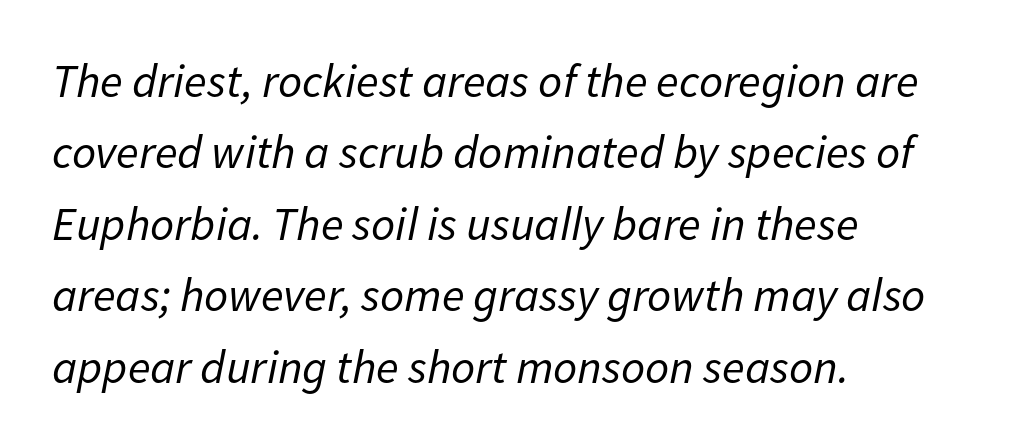
The image shows 47 px regular-weight type, italic (leaning right); set left-aligned, normal line spacing (1.52x), normal letter spacing, not underlined; low stroke contrast and a medium x-height.
